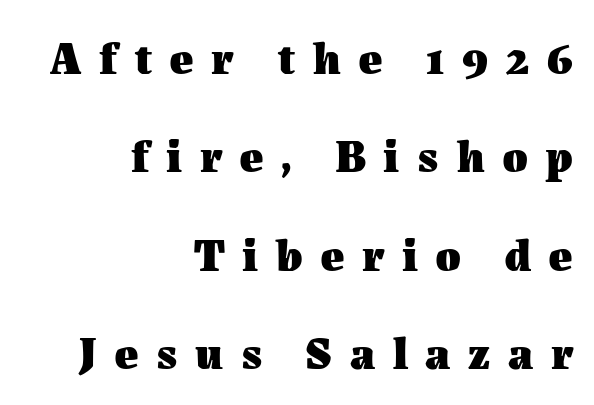
Q: Is the text bold? A: Yes.
Q: Is the text italic (slanted)? A: No, it is upright.
Q: Is the text underlined? A: No.
Q: How is the paragraph aligned? A: Right-aligned.
Q: Is the spacing between letters normal or unusually wide? A: Unusually wide.
Q: Is the spacing between lines tight, normal or loose? A: Loose.
Q: Width (condensed, normal, or wide)? A: Normal.
Q: Stroke contrast? A: Medium.
Q: x-height? A: Medium.
Q: Monospaced? A: No.
